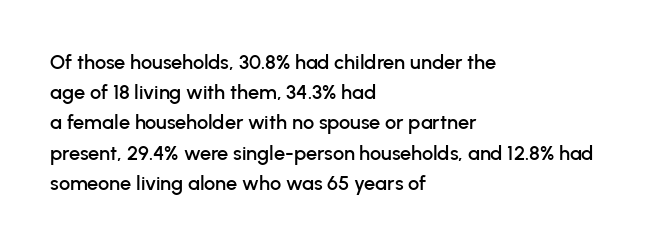
The image shows 20 px text type, upright; set left-aligned, normal line spacing (1.51x), normal letter spacing, not underlined.
